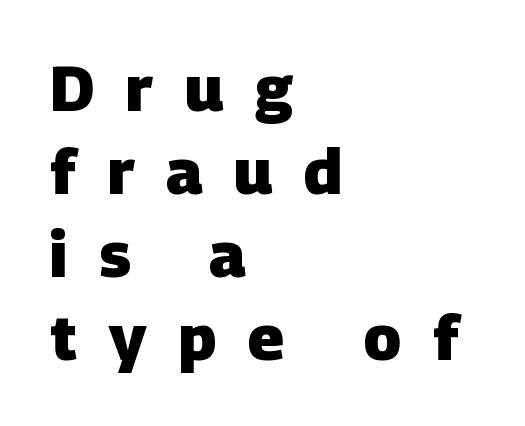
{"serif": "no", "bold": "yes", "weight": "heavy", "width": "normal", "stroke_contrast": "low", "x_height": "large", "monospaced": "no", "underline": "no", "align": "left", "line_spacing": "normal", "line_spacing_ratio": 1.32, "letter_spacing": "wide", "letter_spacing_em": 0.5, "glyph_px": 63}
